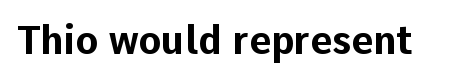
Q: Is the text bold? A: Yes.
Q: Is the text italic (slanted)? A: No, it is upright.
Q: Is the typeface a serif or a sans-serif typeface? A: Sans-serif.
Q: Is the text underlined? A: No.
Q: Is the spacing between letters normal or unusually wide? A: Normal.
Q: Width (condensed, normal, or wide)? A: Normal.
Q: Stroke contrast? A: Low.
Q: x-height? A: Medium.
Q: Monospaced? A: No.
